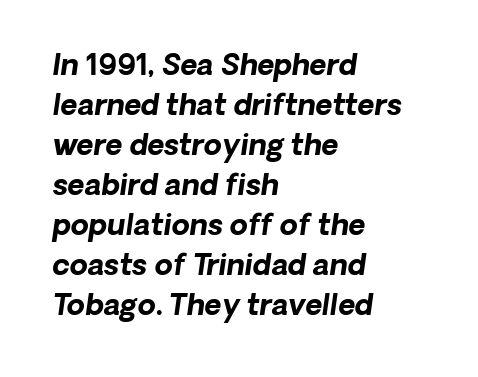
Q: Is the text bold? A: Yes.
Q: Is the typeface a serif or a sans-serif typeface? A: Sans-serif.
Q: Is the text underlined? A: No.
Q: How is the paragraph aligned? A: Left-aligned.
Q: Is the spacing between letters normal or unusually wide? A: Normal.
Q: Is the spacing between lines tight, normal or loose? A: Normal.
Q: Width (condensed, normal, or wide)? A: Normal.
Q: Stroke contrast? A: Low.
Q: x-height? A: Medium.
Q: Monospaced? A: No.
